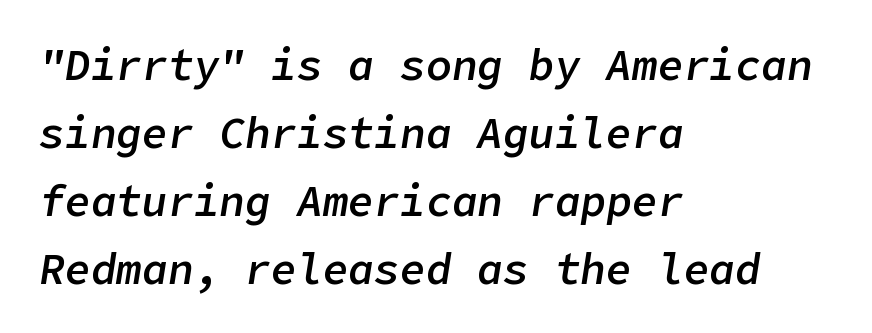
The image shows 43 px semibold type, italic (leaning right); set left-aligned, normal line spacing (1.58x), normal letter spacing, not underlined; low stroke contrast and a medium x-height.
